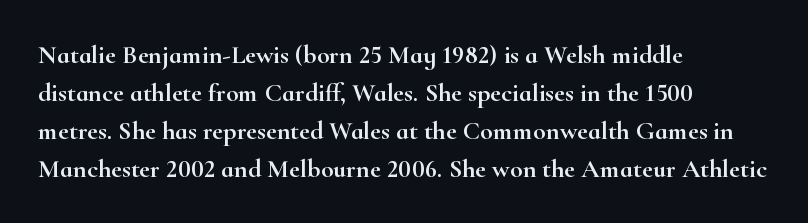
Vertical strokes here are truly vertical. Inter-character spacing is left at the font's built-in metrics. Beneath every word, the page is bare. The typesetter chose a ragged-right arrangement here. Quick note: interline space is typical.
